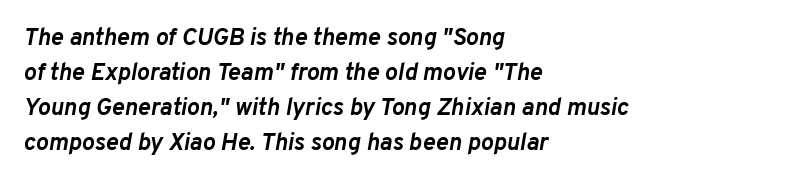
Q: Is the text bold? A: Yes.
Q: Is the text italic (slanted)? A: Yes, it leans right by about 10 degrees.
Q: Is the text underlined? A: No.
Q: How is the paragraph aligned? A: Left-aligned.
Q: Is the spacing between letters normal or unusually wide? A: Normal.
Q: Is the spacing between lines tight, normal or loose? A: Normal.
